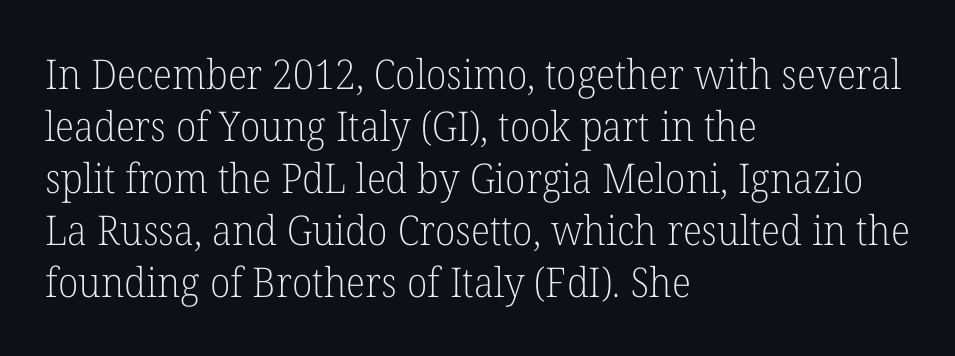
Q: Is the text bold? A: No.
Q: Is the text italic (slanted)? A: No, it is upright.
Q: Is the typeface a serif or a sans-serif typeface? A: Serif.
Q: Is the text underlined? A: No.
Q: How is the paragraph aligned? A: Left-aligned.
Q: Is the spacing between letters normal or unusually wide? A: Normal.
Q: Is the spacing between lines tight, normal or loose? A: Normal.
Q: Width (condensed, normal, or wide)? A: Normal.
Q: Stroke contrast? A: Low.
Q: x-height? A: Medium.
Q: Monospaced? A: No.
